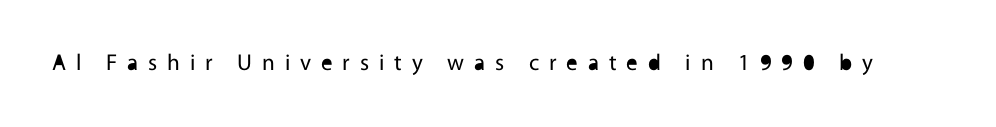
Q: Is the text bold? A: No.
Q: Is the text italic (slanted)? A: No, it is upright.
Q: Is the text underlined? A: No.
Q: Is the spacing between letters normal or unusually wide? A: Unusually wide.
